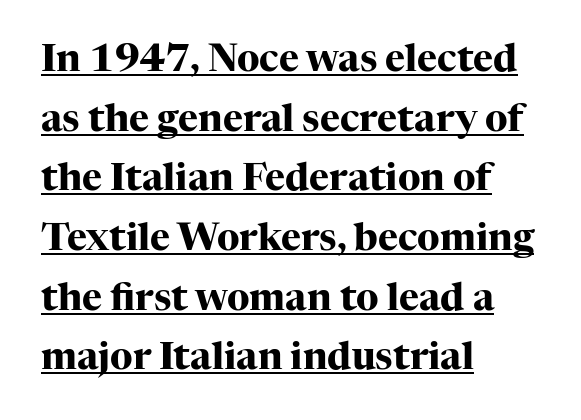
The passage shown stacks its lines at a standard gap. If you drew a line through each stem, it would be perfectly vertical. Letter spacing: default. A continuous stroke trails under the words, as in a hyperlink. The text was rendered using a seriffed face with decorative stroke endings.
